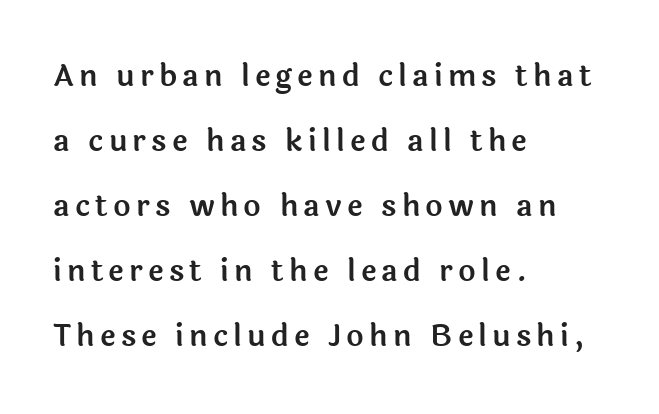
Rule under the text: the space is simply empty. The letters carry no serifs — their stems end cleanly without finishing strokes. These lines are rendered in a variable-pitch font. These lines stand farther apart than default settings would place them. The axis of the letterforms is exactly vertical.
